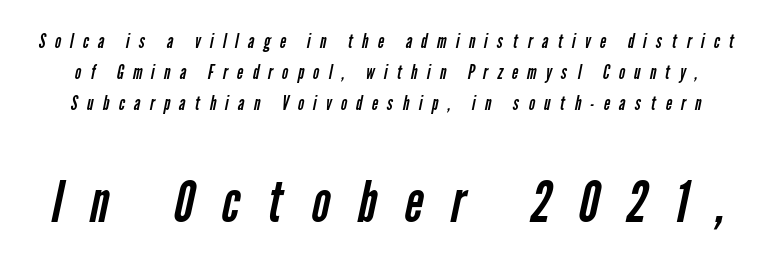
Q: Is the text bold? A: No.
Q: Is the typeface a serif or a sans-serif typeface? A: Sans-serif.
Q: Is the text underlined? A: No.
Q: Is the spacing between letters normal or unusually wide? A: Unusually wide.
Q: Is the spacing between lines tight, normal or loose? A: Normal.
Q: Which block of text is set in a larger size, the first (top) or the second (bottom)? A: The second (bottom) one.
Q: Width (condensed, normal, or wide)? A: Condensed.
Q: Stroke contrast? A: Low.
Q: x-height? A: Medium.
Q: Monospaced? A: No.
